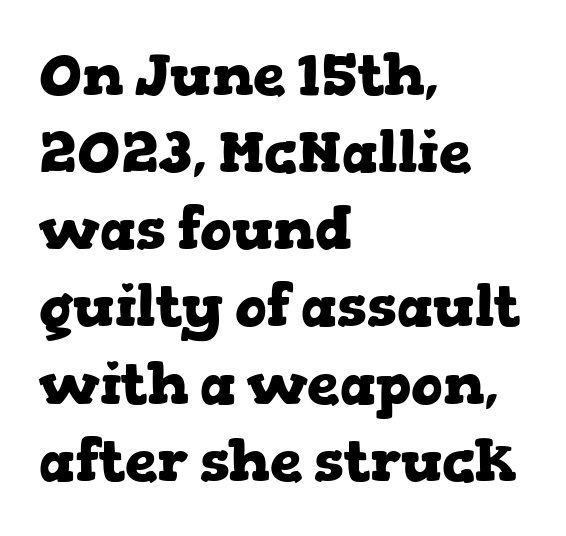
The image shows 58 px heavy, wide serif type, upright; set left-aligned, normal line spacing (1.33x), normal letter spacing, not underlined; low stroke contrast and a medium x-height.
